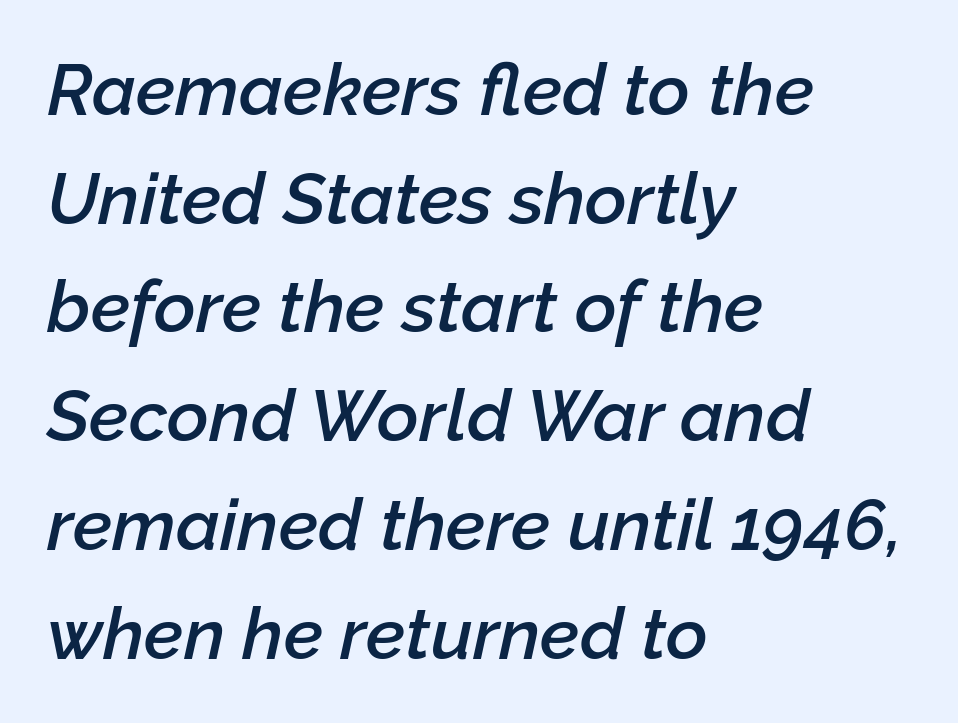
The image shows 72 px semibold type, italic (leaning right); set left-aligned, normal line spacing (1.51x), normal letter spacing, not underlined; low stroke contrast and a medium x-height.
